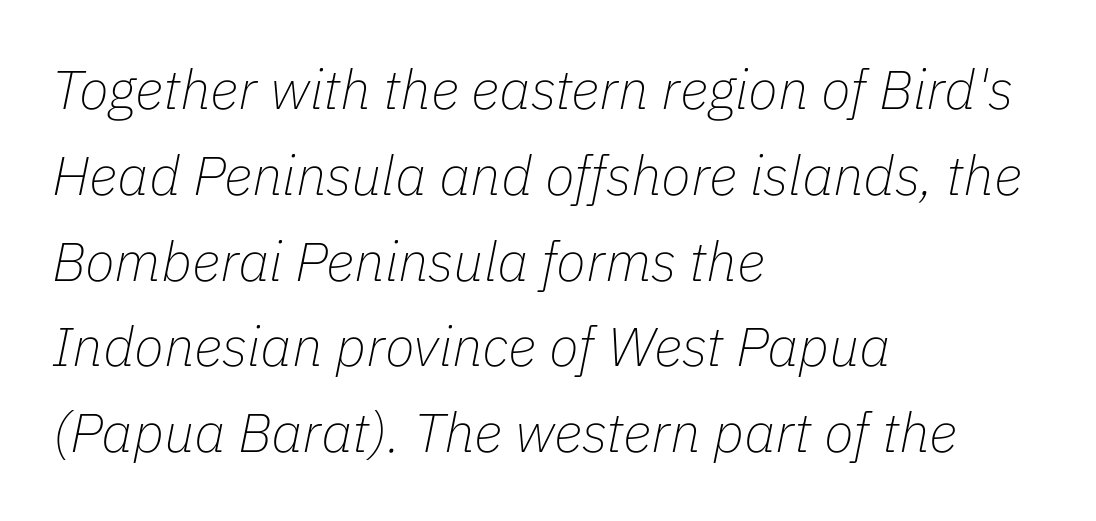
The image shows 55 px thin type, italic (leaning right); set left-aligned, normal line spacing (1.56x), normal letter spacing, not underlined; low stroke contrast and a medium x-height.
